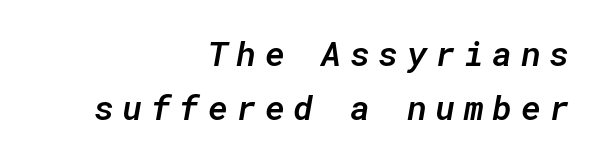
The image shows 34 px semibold type, italic (leaning right), monospaced; set right-aligned, normal line spacing (1.59x), unusually wide letter spacing (+0.25 em), not underlined; low stroke contrast and a medium x-height.
